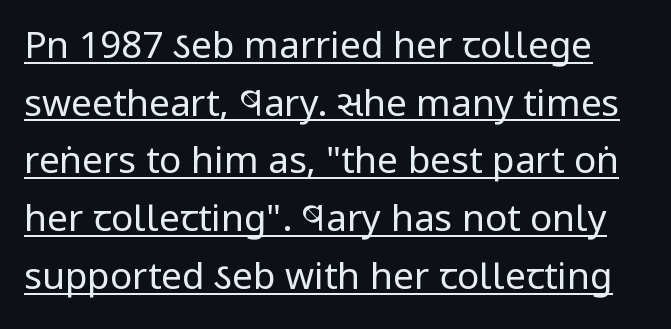
No extra tracking has been applied to these lines. Character widths vary here, with narrow letters taking less room than wide ones. The rendering uses the underline text-decoration. Regular leading.
